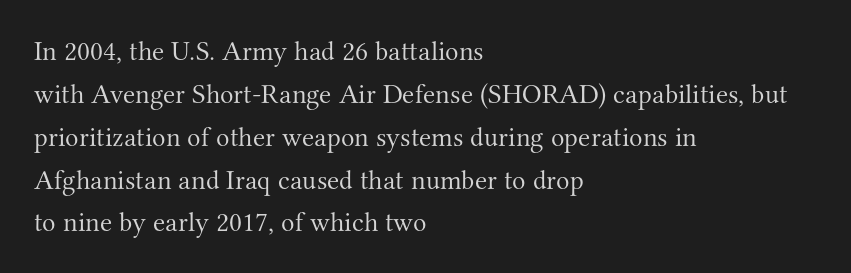
Q: Is the text bold? A: No.
Q: Is the text italic (slanted)? A: No, it is upright.
Q: Is the typeface a serif or a sans-serif typeface? A: Serif.
Q: Is the text underlined? A: No.
Q: How is the paragraph aligned? A: Left-aligned.
Q: Is the spacing between letters normal or unusually wide? A: Normal.
Q: Is the spacing between lines tight, normal or loose? A: Normal.
Q: Width (condensed, normal, or wide)? A: Normal.
Q: Stroke contrast? A: Medium.
Q: x-height? A: Small.
Q: Monospaced? A: No.
